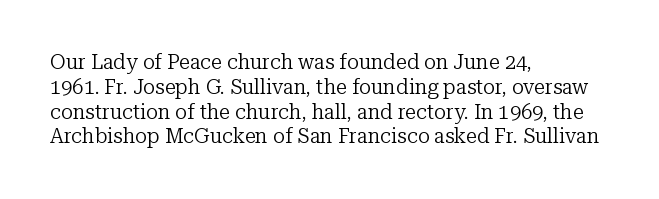
Q: Is the text bold? A: No.
Q: Is the text italic (slanted)? A: No, it is upright.
Q: Is the text underlined? A: No.
Q: How is the paragraph aligned? A: Left-aligned.
Q: Is the spacing between letters normal or unusually wide? A: Normal.
